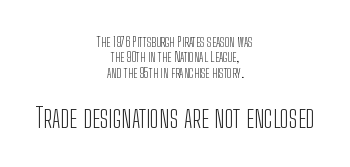
{"italic": "no", "bold": "no", "underline": "no", "align": "center", "line_spacing": "tight", "line_spacing_ratio": 1.1, "letter_spacing": "normal", "letter_spacing_em": 0.0, "larger_block": "second", "size_ratio": 1.93, "glyph_px": 27}
